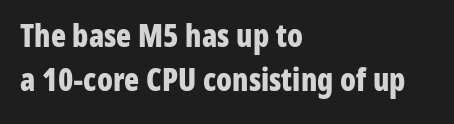
The image shows 31 px bold, condensed sans-serif type, upright; set left-aligned, normal line spacing (1.42x), normal letter spacing, not underlined; low stroke contrast and a medium x-height.
